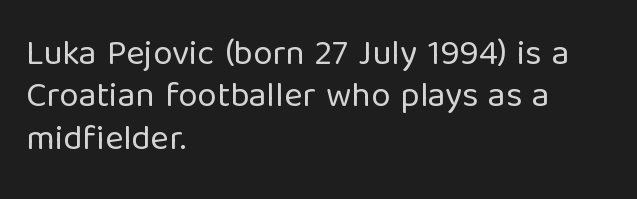
This sample uses plain, unmodified letter spacing. The passage is arranged the way most books set body copy — flush left. Weight: in the light-to-regular range. A typesetter would call this proportional, since set widths differ per character. Vertical strokes here are truly vertical. Nothing sits at the stroke ends, so this counts as sans-serif.
